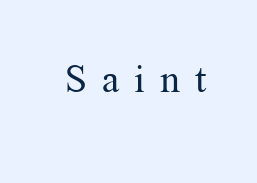
The image shows 39 px regular-weight serif type, upright; set unusually wide letter spacing (+0.38 em), not underlined; medium stroke contrast and a medium x-height.
